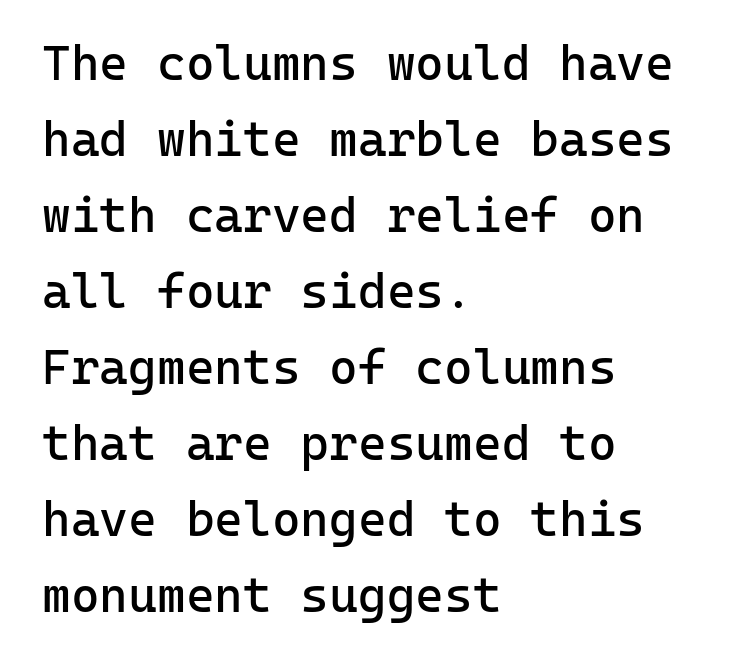
Q: Is the text bold? A: No.
Q: Is the text italic (slanted)? A: No, it is upright.
Q: Is the typeface a serif or a sans-serif typeface? A: Sans-serif.
Q: Is the text underlined? A: No.
Q: How is the paragraph aligned? A: Left-aligned.
Q: Is the spacing between letters normal or unusually wide? A: Normal.
Q: Is the spacing between lines tight, normal or loose? A: Normal.
Q: Width (condensed, normal, or wide)? A: Normal.
Q: Stroke contrast? A: Low.
Q: x-height? A: Medium.
Q: Monospaced? A: Yes.
